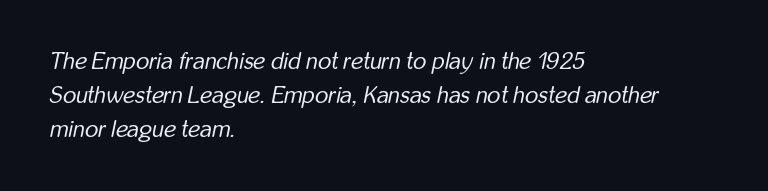
Q: Is the text bold? A: No.
Q: Is the text italic (slanted)? A: Yes, it leans right by about 12 degrees.
Q: Is the text underlined? A: No.
Q: How is the paragraph aligned? A: Left-aligned.
Q: Is the spacing between letters normal or unusually wide? A: Normal.
Q: Is the spacing between lines tight, normal or loose? A: Normal.
